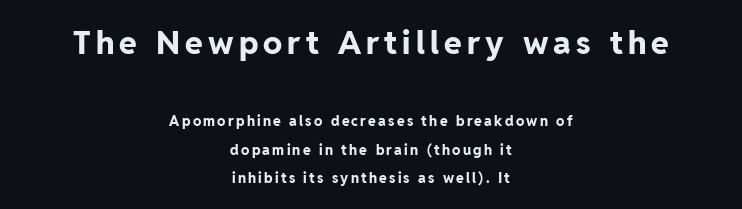
The image shows 32 px bold sans-serif type, upright; set centered, loose line spacing (2.02x), not underlined; the first (top) block is 2.29x larger; low stroke contrast and a medium x-height.
